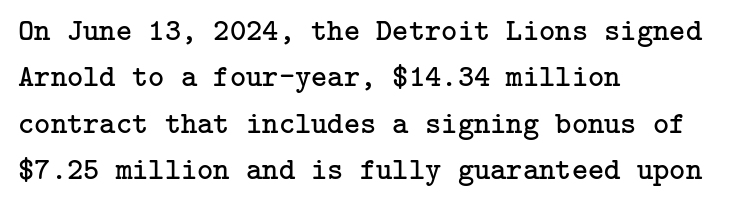
Q: Is the text bold? A: No.
Q: Is the text italic (slanted)? A: No, it is upright.
Q: Is the typeface a serif or a sans-serif typeface? A: Serif.
Q: Is the text underlined? A: No.
Q: How is the paragraph aligned? A: Left-aligned.
Q: Is the spacing between letters normal or unusually wide? A: Normal.
Q: Is the spacing between lines tight, normal or loose? A: Normal.
Q: Width (condensed, normal, or wide)? A: Normal.
Q: Stroke contrast? A: Low.
Q: x-height? A: Medium.
